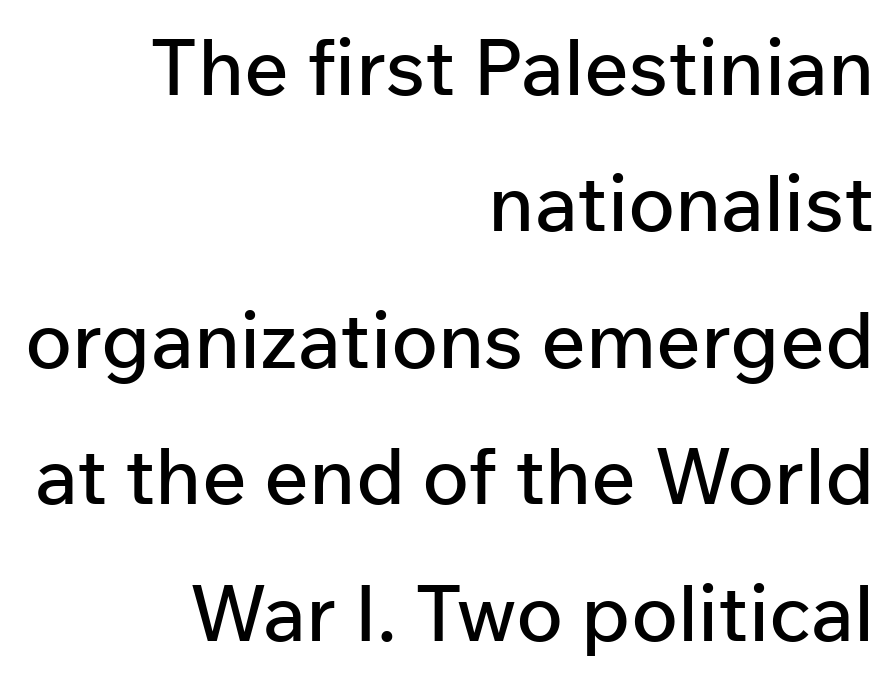
{"serif": "no", "italic": "no", "width": "normal", "stroke_contrast": "low", "x_height": "medium", "monospaced": "no", "underline": "no", "align": "right", "line_spacing_ratio": 1.75, "letter_spacing": "normal", "letter_spacing_em": 0.0, "glyph_px": 78}
